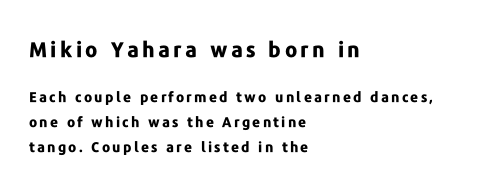
{"italic": "no", "bold": "yes", "underline": "no", "align": "left", "line_spacing_ratio": 1.77, "larger_block": "first", "size_ratio": 1.5, "glyph_px": 21}
